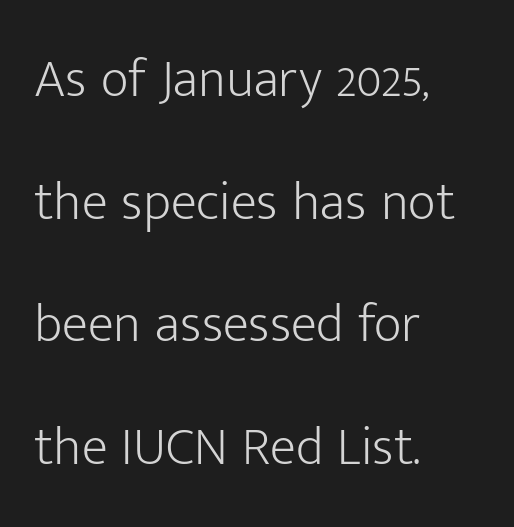
{"serif": "no", "italic": "no", "bold": "no", "weight": "light", "width": "normal", "stroke_contrast": "low", "x_height": "medium", "monospaced": "no", "underline": "no", "align": "left", "line_spacing": "loose", "line_spacing_ratio": 2.27, "letter_spacing": "normal", "letter_spacing_em": 0.0, "glyph_px": 54}
